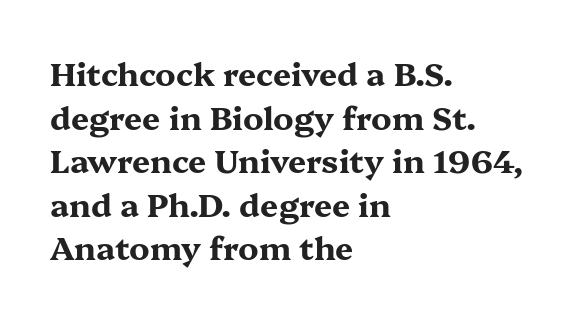
{"serif": "yes", "italic": "no", "bold": "yes", "weight": "bold", "width": "wide", "stroke_contrast": "medium", "x_height": "medium", "monospaced": "no", "underline": "no", "align": "left", "line_spacing": "normal", "line_spacing_ratio": 1.36, "letter_spacing": "normal", "letter_spacing_em": 0.0, "glyph_px": 32}
